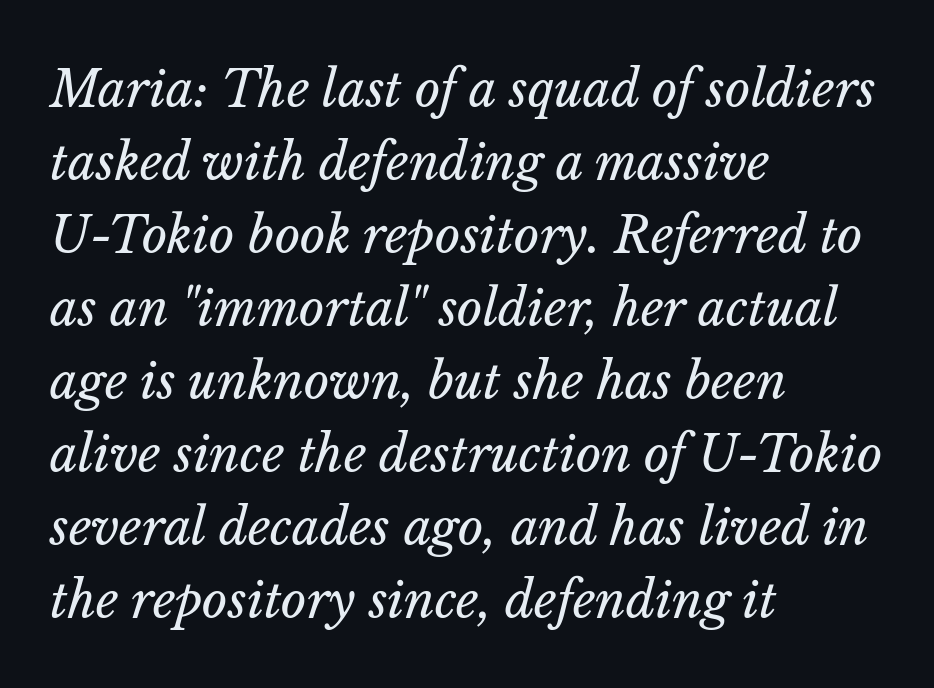
{"italic": "yes", "lean": "right", "slant_degrees": 14, "bold": "no", "weight": "regular", "width": "normal", "stroke_contrast": "low", "x_height": "medium", "monospaced": "no", "underline": "no", "align": "left", "line_spacing": "normal", "line_spacing_ratio": 1.49, "letter_spacing": "normal", "letter_spacing_em": 0.0, "glyph_px": 49}
